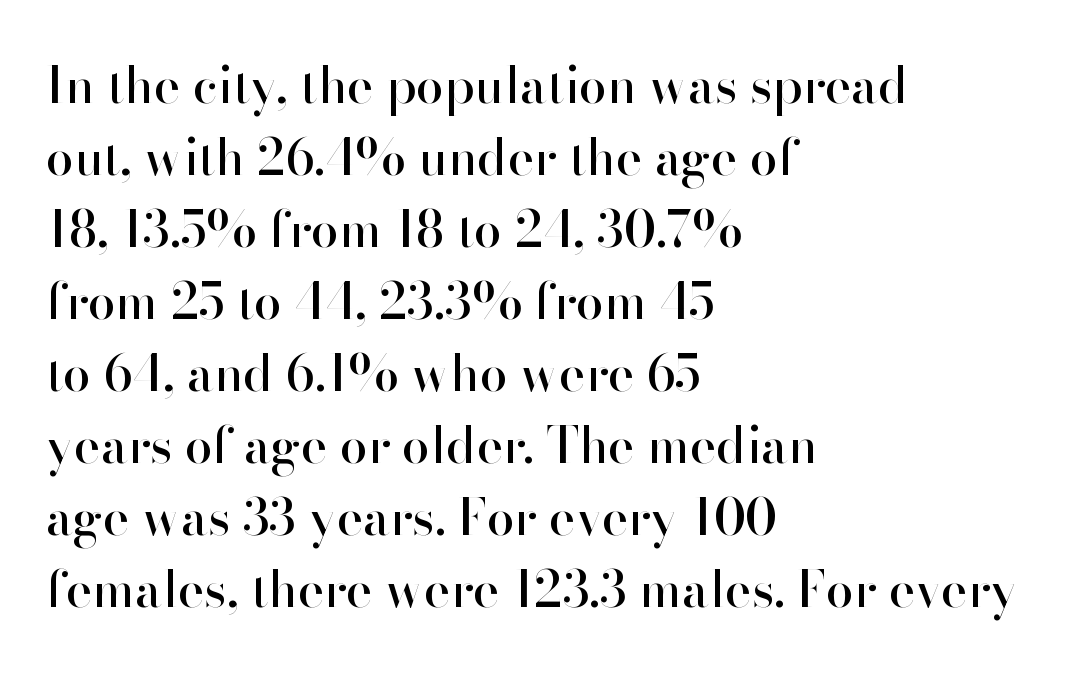
Q: Is the text italic (slanted)? A: No, it is upright.
Q: Is the typeface a serif or a sans-serif typeface? A: Sans-serif.
Q: Is the text underlined? A: No.
Q: How is the paragraph aligned? A: Left-aligned.
Q: Is the spacing between letters normal or unusually wide? A: Normal.
Q: Is the spacing between lines tight, normal or loose? A: Normal.
Q: Width (condensed, normal, or wide)? A: Normal.
Q: Stroke contrast? A: High.
Q: x-height? A: Small.
Q: Monospaced? A: No.
